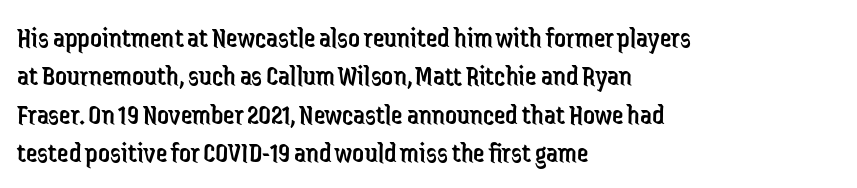
{"serif": "no", "italic": "no", "bold": "no", "weight": "regular", "width": "condensed", "stroke_contrast": "low", "x_height": "medium", "monospaced": "no", "underline": "no", "align": "left", "line_spacing": "normal", "line_spacing_ratio": 1.32, "letter_spacing": "normal", "letter_spacing_em": 0.0, "glyph_px": 29}
